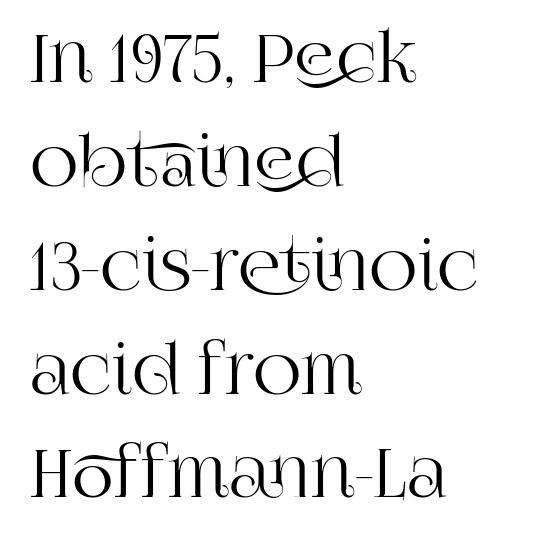
Q: Is the text italic (slanted)? A: No, it is upright.
Q: Is the typeface a serif or a sans-serif typeface? A: Serif.
Q: Is the text underlined? A: No.
Q: How is the paragraph aligned? A: Left-aligned.
Q: Is the spacing between letters normal or unusually wide? A: Normal.
Q: Is the spacing between lines tight, normal or loose? A: Normal.
Q: Width (condensed, normal, or wide)? A: Normal.
Q: Stroke contrast? A: High.
Q: x-height? A: Large.
Q: Monospaced? A: No.
